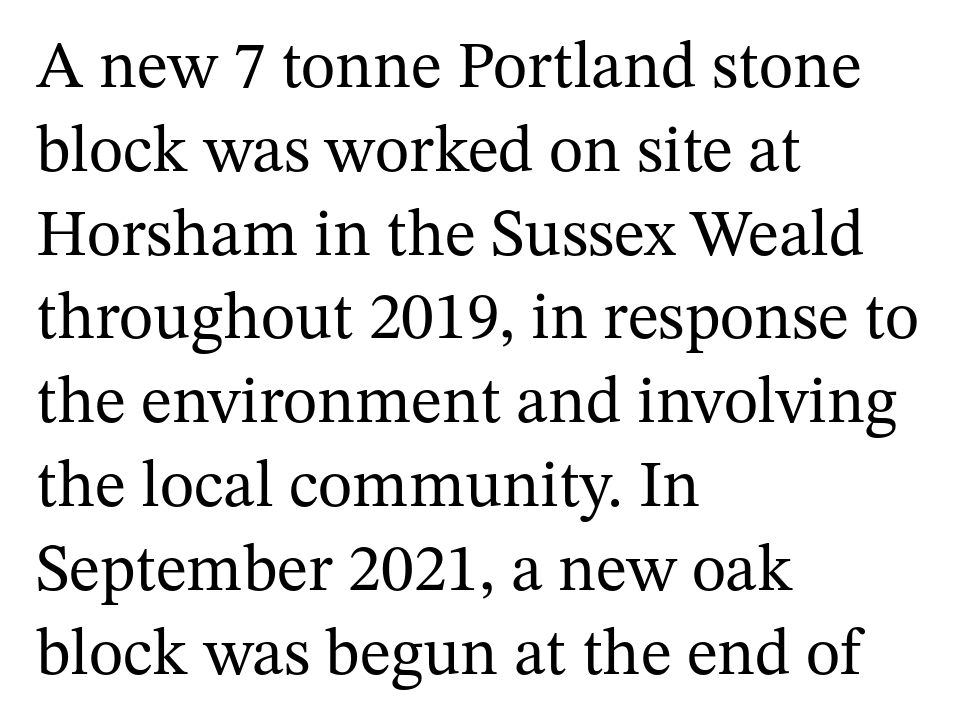
Q: Is the text bold? A: No.
Q: Is the text italic (slanted)? A: No, it is upright.
Q: Is the typeface a serif or a sans-serif typeface? A: Serif.
Q: Is the text underlined? A: No.
Q: How is the paragraph aligned? A: Left-aligned.
Q: Is the spacing between letters normal or unusually wide? A: Normal.
Q: Is the spacing between lines tight, normal or loose? A: Normal.
Q: Width (condensed, normal, or wide)? A: Normal.
Q: Stroke contrast? A: Medium.
Q: x-height? A: Medium.
Q: Monospaced? A: No.
